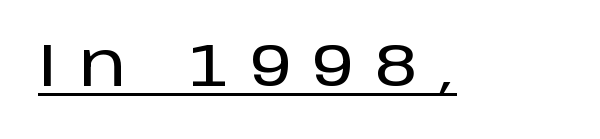
{"serif": "no", "italic": "no", "width": "normal", "stroke_contrast": "low", "x_height": "large", "monospaced": "no", "underline": "yes", "letter_spacing": "wide", "letter_spacing_em": 0.36, "glyph_px": 60}
